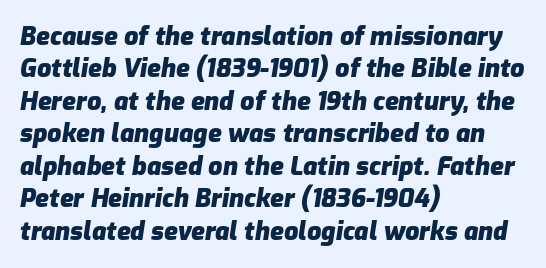
Q: Is the text bold? A: Yes.
Q: Is the text italic (slanted)? A: Yes, it leans right by about 9 degrees.
Q: Is the text underlined? A: No.
Q: How is the paragraph aligned? A: Left-aligned.
Q: Is the spacing between letters normal or unusually wide? A: Normal.
Q: Is the spacing between lines tight, normal or loose? A: Normal.
